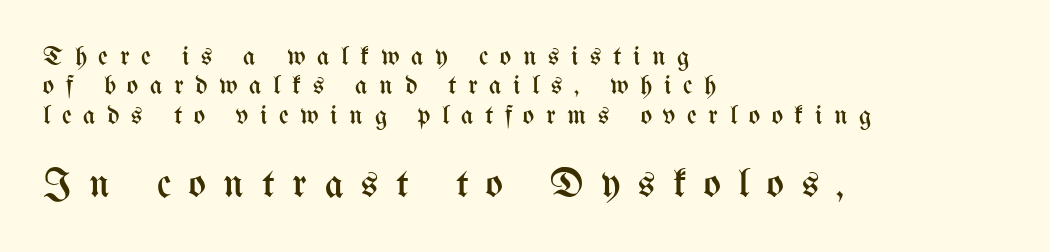
The image shows 41 px regular-weight, condensed type, upright; set left-aligned, tight line spacing (1.09x), unusually wide letter spacing (+0.43 em), not underlined; the second (bottom) block is 1.52x larger; medium stroke contrast and a medium x-height.
